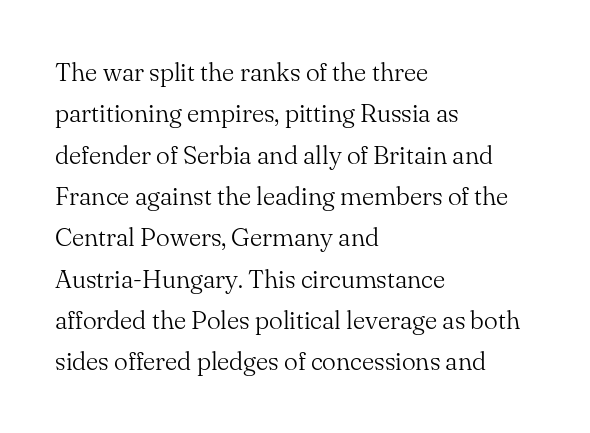
Q: Is the text bold? A: No.
Q: Is the text italic (slanted)? A: No, it is upright.
Q: Is the text underlined? A: No.
Q: How is the paragraph aligned? A: Left-aligned.
Q: Is the spacing between letters normal or unusually wide? A: Normal.
Q: Is the spacing between lines tight, normal or loose? A: Normal.
